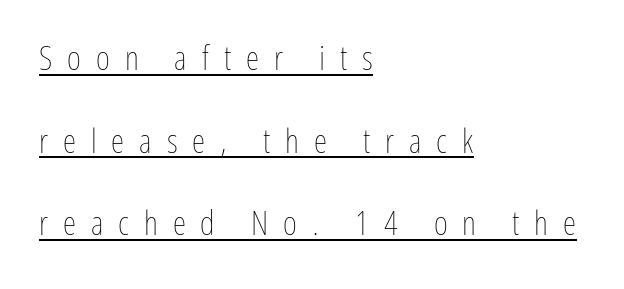
The image shows 34 px thin, condensed type, upright; set left-aligned, loose line spacing (2.43x), unusually wide letter spacing (+0.44 em), underlined; low stroke contrast and a medium x-height.
